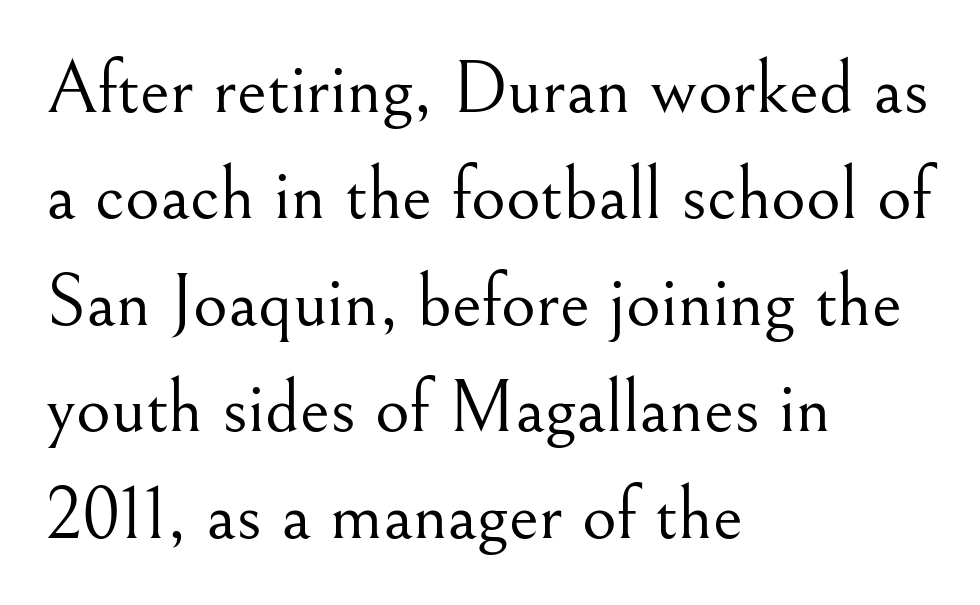
The image shows 75 px light serif type, upright; set left-aligned, normal line spacing (1.42x), normal letter spacing, not underlined; medium stroke contrast and a small x-height.
